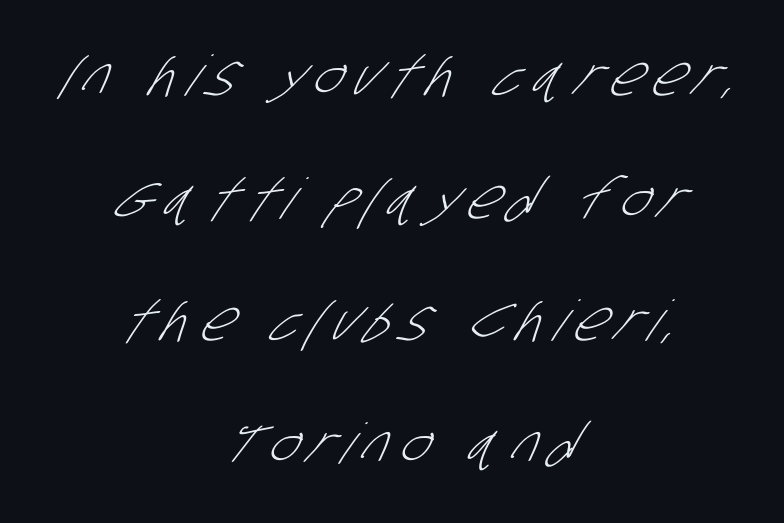
The image shows 56 px light, condensed sans-serif type; set centered, loose line spacing (2.19x), unusually wide letter spacing (+0.2 em), not underlined; low stroke contrast and a large x-height.
